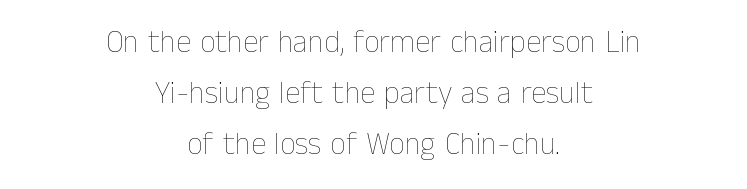
Q: Is the text bold? A: No.
Q: Is the text italic (slanted)? A: No, it is upright.
Q: Is the text underlined? A: No.
Q: How is the paragraph aligned? A: Centered.
Q: Is the spacing between letters normal or unusually wide? A: Normal.
Q: Is the spacing between lines tight, normal or loose? A: Normal.
Q: Width (condensed, normal, or wide)? A: Normal.
Q: Stroke contrast? A: Low.
Q: x-height? A: Medium.
Q: Monospaced? A: No.
